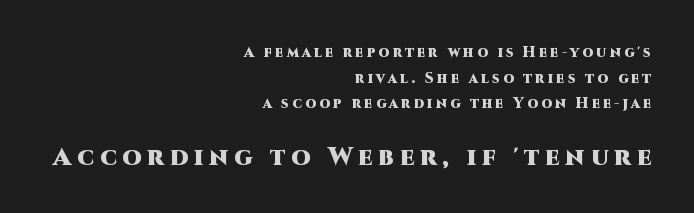
Q: Is the text bold? A: Yes.
Q: Is the text italic (slanted)? A: No, it is upright.
Q: Is the text underlined? A: No.
Q: How is the paragraph aligned? A: Right-aligned.
Q: Is the spacing between letters normal or unusually wide? A: Unusually wide.
Q: Which block of text is set in a larger size, the first (top) or the second (bottom)? A: The second (bottom) one.
